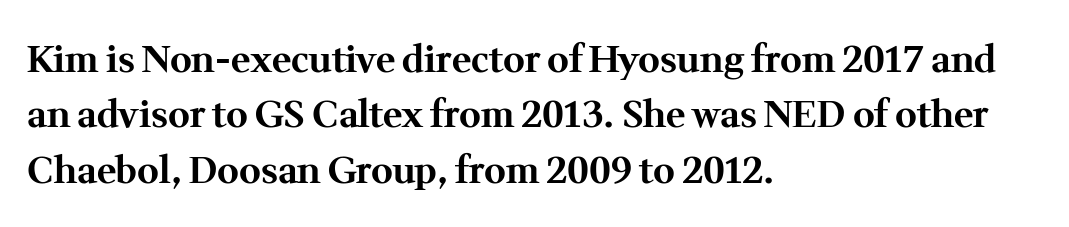
Q: Is the text bold? A: Yes.
Q: Is the text italic (slanted)? A: No, it is upright.
Q: Is the typeface a serif or a sans-serif typeface? A: Serif.
Q: Is the text underlined? A: No.
Q: How is the paragraph aligned? A: Left-aligned.
Q: Is the spacing between letters normal or unusually wide? A: Normal.
Q: Is the spacing between lines tight, normal or loose? A: Normal.
Q: Width (condensed, normal, or wide)? A: Normal.
Q: Stroke contrast? A: Medium.
Q: x-height? A: Medium.
Q: Monospaced? A: No.
